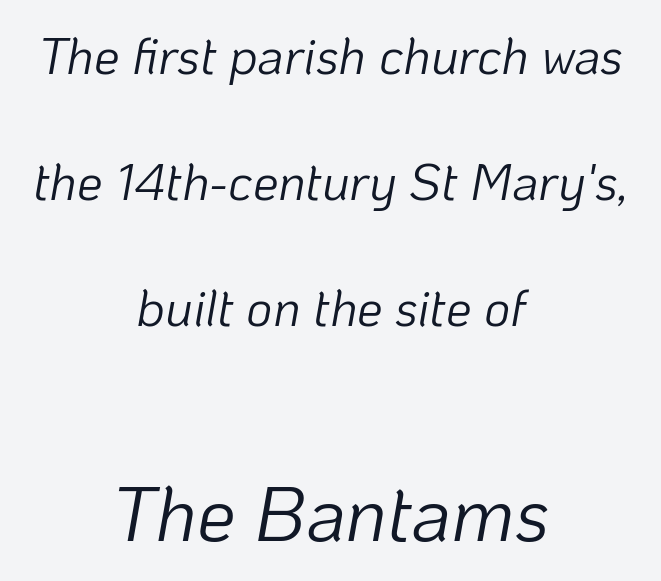
The image shows 77 px light type, italic (leaning right); set centered, loose line spacing (2.47x), normal letter spacing, not underlined; the second (bottom) block is 1.51x larger; low stroke contrast and a medium x-height.
